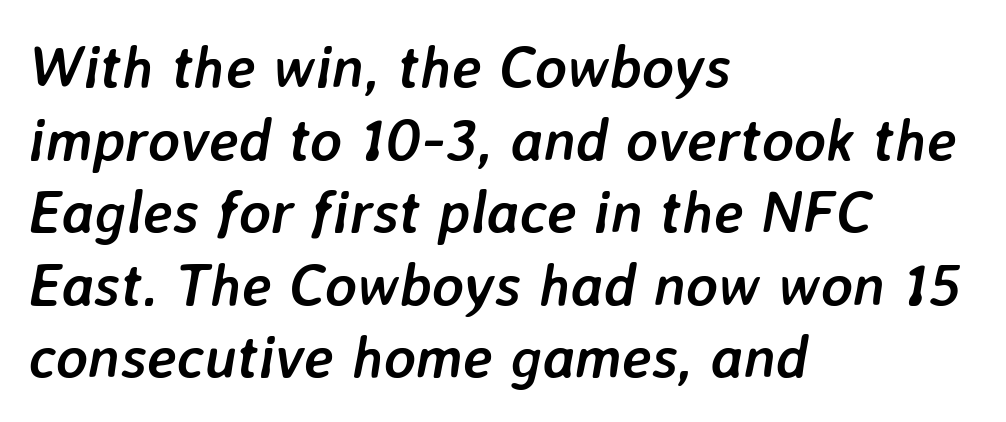
Q: Is the text bold? A: Yes.
Q: Is the text italic (slanted)? A: Yes, it leans right by about 7 degrees.
Q: Is the text underlined? A: No.
Q: How is the paragraph aligned? A: Left-aligned.
Q: Is the spacing between letters normal or unusually wide? A: Normal.
Q: Width (condensed, normal, or wide)? A: Normal.
Q: Stroke contrast? A: Low.
Q: x-height? A: Medium.
Q: Monospaced? A: No.
